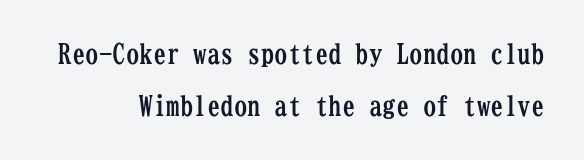
The image shows 27 px bold type, upright; set right-aligned, loose line spacing (1.92x), normal letter spacing, not underlined.
